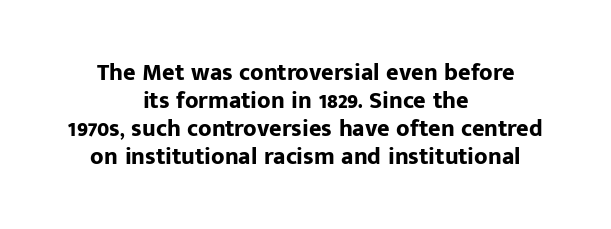
The text block is weighted toward neither margin, spreading evenly from the middle. Ascenders rise straight up at ninety degrees. Only glyphs here, with clear space below each row. Here the glyphs are tracked normally, forming tight word shapes. Set as a true bold cut, around the 700 mark.
